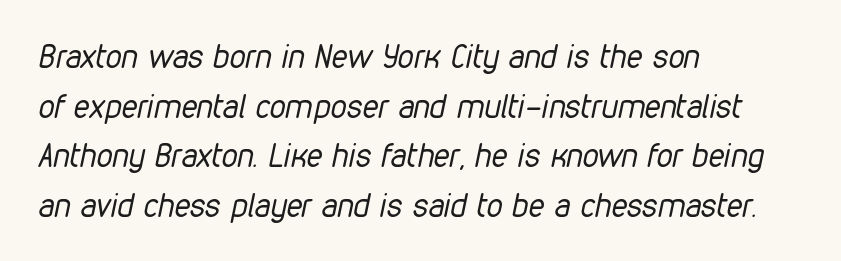
The cut favours lightness, reaching ordinary text weight at its darkest. Looks like regular typesetting: each glyph gets only the width it needs. Line starts are locked; line ends wander. Glance below the letters and you will spot only blank space. Here the glyphs are tracked normally, forming tight word shapes.
